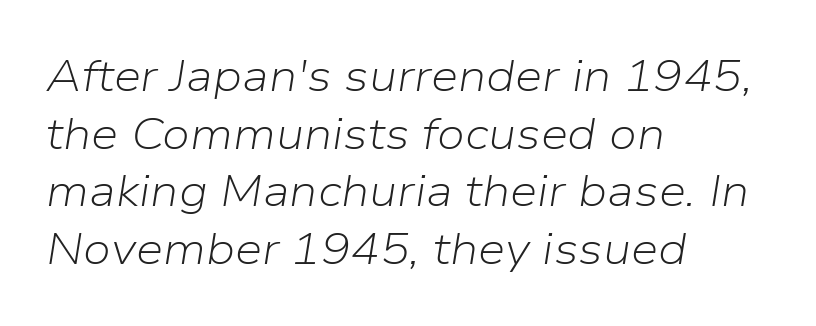
Weight: in the light-to-regular range. Here the designer chose a conventional face with non-uniform glyph widths. Check under the words: just untouched page. The designer left line spacing at the default. If you drew a ruler down the left edge, every line would touch it.
